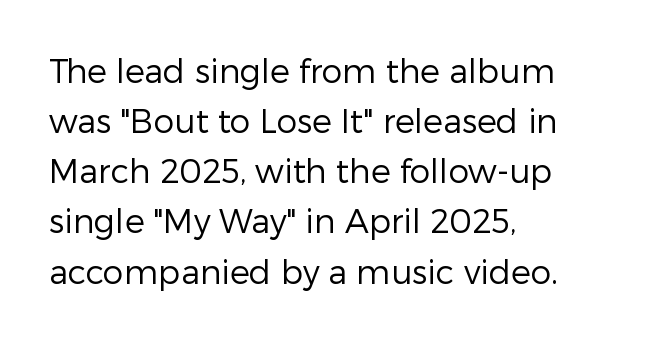
The image shows 33 px regular-weight sans-serif type, upright; set left-aligned, normal line spacing (1.52x), normal letter spacing, not underlined; low stroke contrast and a medium x-height.
